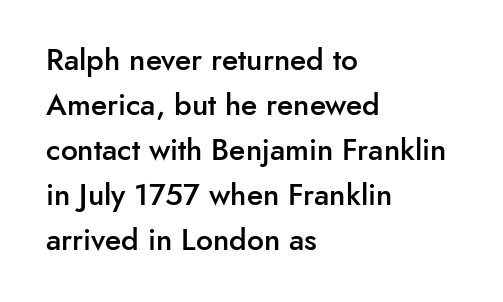
Q: Is the text bold? A: Semi-bold.
Q: Is the text italic (slanted)? A: No, it is upright.
Q: Is the typeface a serif or a sans-serif typeface? A: Sans-serif.
Q: Is the text underlined? A: No.
Q: How is the paragraph aligned? A: Left-aligned.
Q: Is the spacing between letters normal or unusually wide? A: Normal.
Q: Is the spacing between lines tight, normal or loose? A: Normal.
Q: Width (condensed, normal, or wide)? A: Normal.
Q: Stroke contrast? A: Low.
Q: x-height? A: Small.
Q: Monospaced? A: No.
